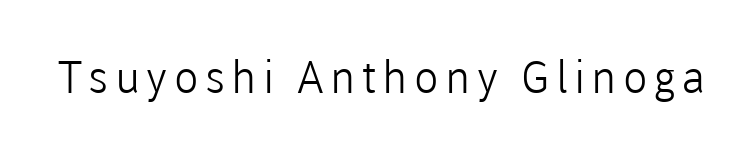
The image shows 45 px light sans-serif type, upright; set not underlined; low stroke contrast and a medium x-height.
